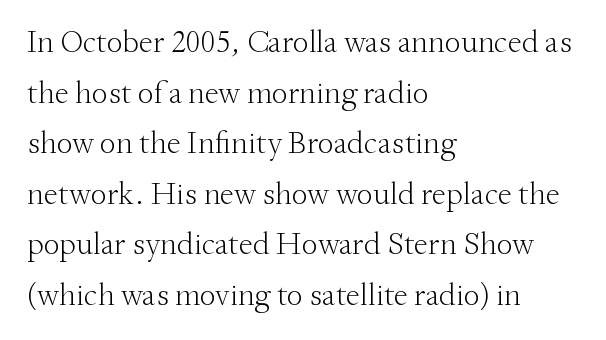
Q: Is the text bold? A: No.
Q: Is the text italic (slanted)? A: No, it is upright.
Q: Is the typeface a serif or a sans-serif typeface? A: Serif.
Q: Is the text underlined? A: No.
Q: How is the paragraph aligned? A: Left-aligned.
Q: Is the spacing between letters normal or unusually wide? A: Normal.
Q: Is the spacing between lines tight, normal or loose? A: Normal.
Q: Width (condensed, normal, or wide)? A: Normal.
Q: Stroke contrast? A: Medium.
Q: x-height? A: Small.
Q: Monospaced? A: No.
